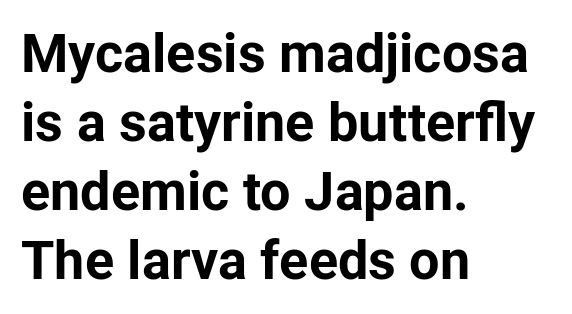
{"serif": "no", "italic": "no", "bold": "yes", "weight": "bold", "width": "normal", "stroke_contrast": "low", "x_height": "medium", "monospaced": "no", "underline": "no", "align": "left", "line_spacing": "normal", "line_spacing_ratio": 1.28, "letter_spacing": "normal", "letter_spacing_em": 0.0, "glyph_px": 54}
